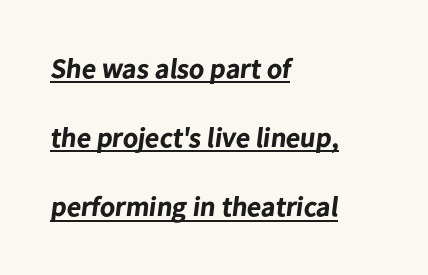
Q: Is the text bold? A: Yes.
Q: Is the typeface a serif or a sans-serif typeface? A: Sans-serif.
Q: Is the text underlined? A: Yes.
Q: How is the paragraph aligned? A: Left-aligned.
Q: Is the spacing between letters normal or unusually wide? A: Normal.
Q: Is the spacing between lines tight, normal or loose? A: Loose.
Q: Width (condensed, normal, or wide)? A: Normal.
Q: Stroke contrast? A: Low.
Q: x-height? A: Medium.
Q: Monospaced? A: No.
